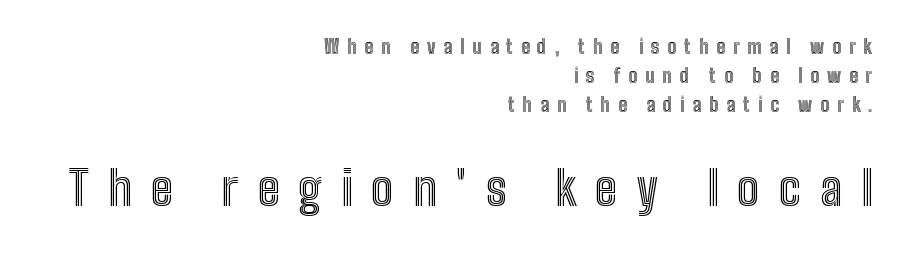
The face used here is rendered with a markedly widened letterfit. Casual observation: everything's shoved over to the right. How would I describe the line gaps? Plain and ordinary. Each letter keeps its own natural width here, so spacing adapts to shape. Has an underline been added? It has not.
